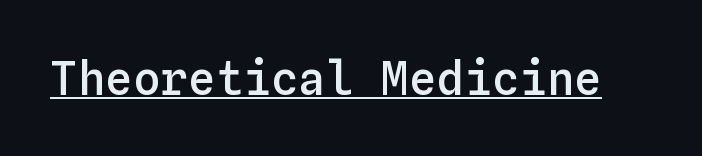
Look at the stroke-to-counter ratio: somewhat heavy, a semibold. Designer's note — italics off, roman on. Compared with undecorated copy, this sample adds a rule below the words. The passage shown is typed in a monospace face where columns stay perfectly aligned. Nobody touched the tracking dial on this one.
